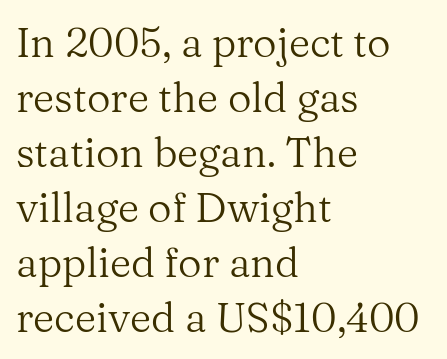
The passage shown has conventional tracking throughout. The strip under each line holds only bare page. Layout note: lines flush left. Serifs: yes, visible at the terminals of the letterforms. Here the designer chose a conventional face with non-uniform glyph widths. Quick note: not italic, upright.
